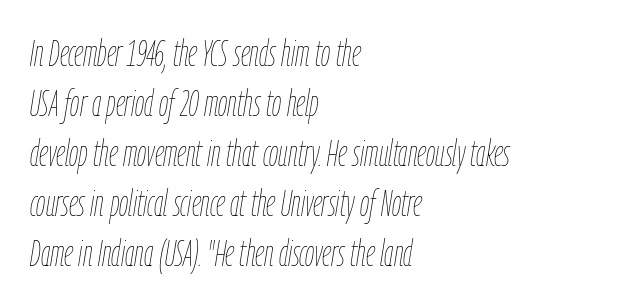
This rendering leaves character spacing at its baseline value. Emphasis-style slanted type is in use. No letter is thick-stroked: the sample isn't bold. Reading down the column, the eye jumps a familiar distance to each next line. Only glyphs here, with clear space below each row.
